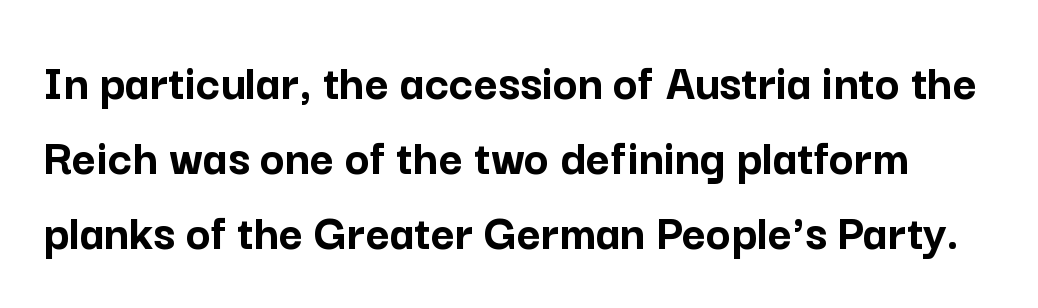
Font category for this specimen: sans-serif. Vertical spacing — default. Every character sits straight up, as roman type does. Underline: absent. The letters advance in unequal steps, a hallmark of proportional type. Here the glyphs are tracked normally, forming tight word shapes.
